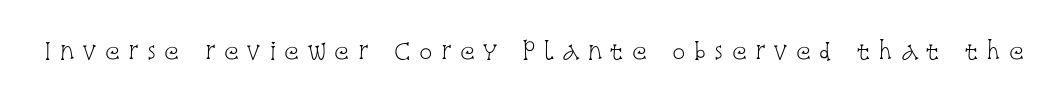
How are the letters spaced? Widely, with obvious added tracking. The letters stand straight up with perfectly vertical stems. The cut favours lightness, reaching ordinary text weight at its darkest. Decoration check: the copy has no underline.
